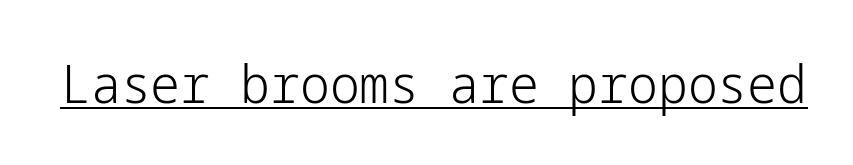
Q: Is the text bold? A: No.
Q: Is the text italic (slanted)? A: No, it is upright.
Q: Is the typeface a serif or a sans-serif typeface? A: Sans-serif.
Q: Is the text underlined? A: Yes.
Q: Is the spacing between letters normal or unusually wide? A: Normal.
Q: Width (condensed, normal, or wide)? A: Normal.
Q: Stroke contrast? A: Low.
Q: x-height? A: Medium.
